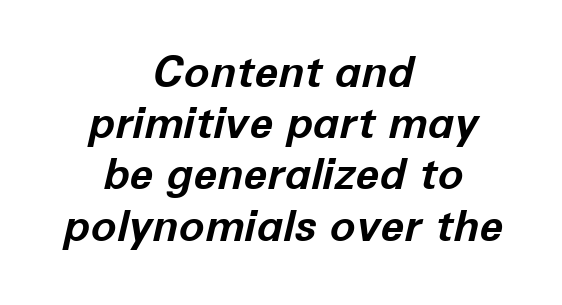
The image shows 43 px bold type, italic (leaning right); set centered, line spacing 1.19x, normal letter spacing, not underlined; low stroke contrast and a medium x-height.
